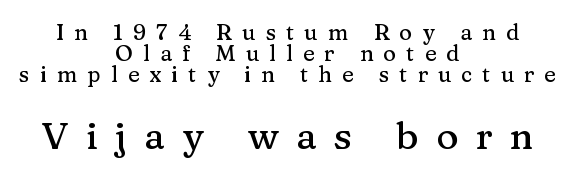
Q: Is the text italic (slanted)? A: No, it is upright.
Q: Is the typeface a serif or a sans-serif typeface? A: Serif.
Q: Is the text underlined? A: No.
Q: How is the paragraph aligned? A: Centered.
Q: Is the spacing between letters normal or unusually wide? A: Unusually wide.
Q: Is the spacing between lines tight, normal or loose? A: Tight.
Q: Which block of text is set in a larger size, the first (top) or the second (bottom)? A: The second (bottom) one.
Q: Width (condensed, normal, or wide)? A: Normal.
Q: Stroke contrast? A: Medium.
Q: x-height? A: Medium.
Q: Monospaced? A: No.
